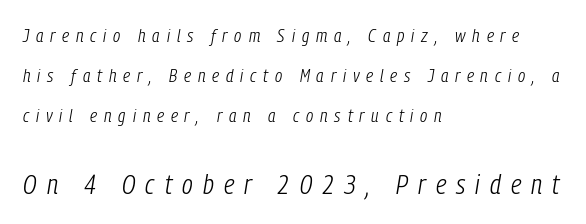
{"italic": "yes", "lean": "right", "slant_degrees": 9, "bold": "no", "weight": "light", "width": "condensed", "stroke_contrast": "low", "x_height": "medium", "monospaced": "no", "underline": "no", "align": "left", "line_spacing": "loose", "line_spacing_ratio": 2.11, "letter_spacing": "wide", "letter_spacing_em": 0.36, "larger_block": "second", "size_ratio": 1.47, "glyph_px": 28}
